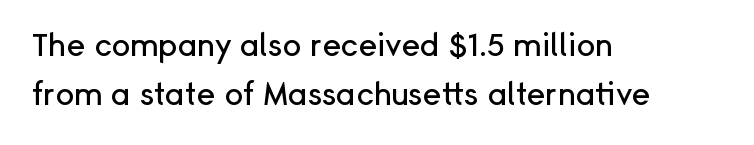
The image shows 31 px sans-serif type, upright; set left-aligned, normal line spacing (1.59x), normal letter spacing, not underlined; low stroke contrast and a medium x-height.
